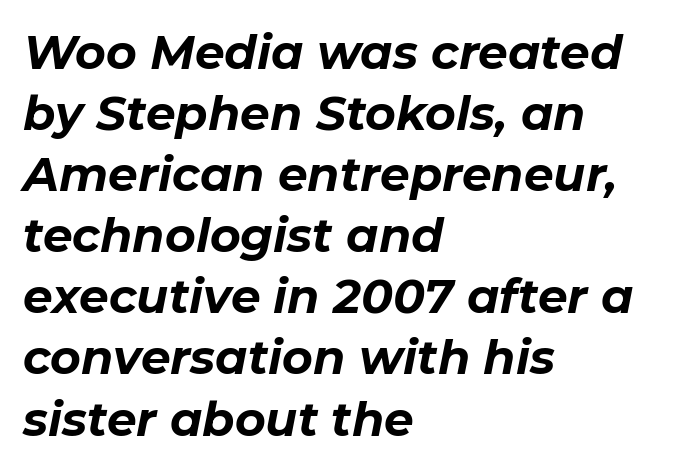
Varying glyph widths throughout — classic text-font behaviour. How are the letters spaced? Ordinarily, with no added tracking. Chunky letters — that's bold for sure. Italic: yes, the glyphs are oblique.
